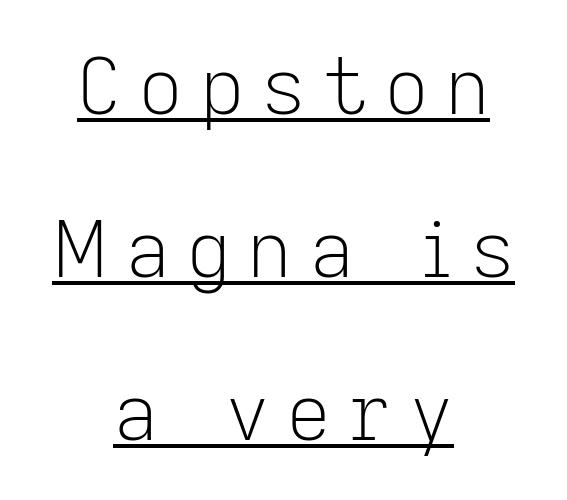
These lines stand farther apart than default settings would place them. Looks like regular typesetting: each glyph gets only the width it needs. The characters display no serif detailing; their extremities are plain. When letters stand straight like this, we call the style roman or upright. The face used here is rendered with a markedly widened letterfit. A baseline rule has been typeset under these characters.
